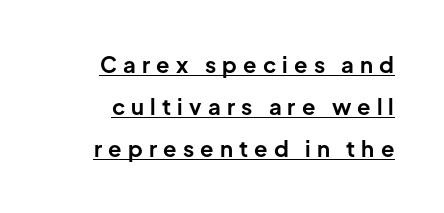
The image shows 22 px bold type, upright; set loose line spacing (1.91x), unusually wide letter spacing (+0.28 em), underlined.
